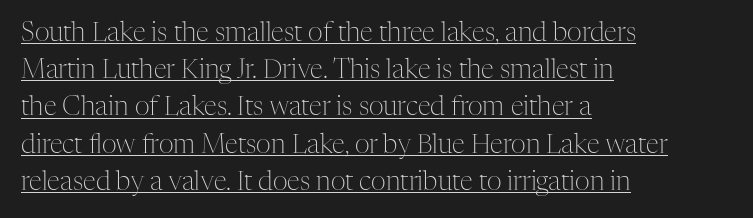
Q: Is the text bold? A: No.
Q: Is the text italic (slanted)? A: No, it is upright.
Q: Is the text underlined? A: Yes.
Q: How is the paragraph aligned? A: Left-aligned.
Q: Is the spacing between letters normal or unusually wide? A: Normal.
Q: Is the spacing between lines tight, normal or loose? A: Normal.
